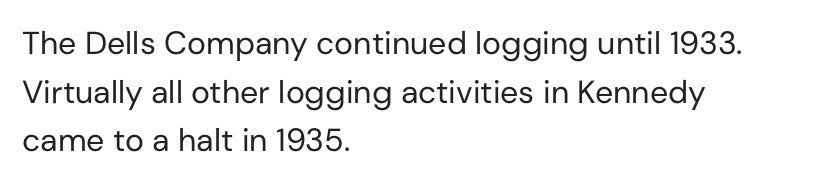
Q: Is the text bold? A: No.
Q: Is the text italic (slanted)? A: No, it is upright.
Q: Is the typeface a serif or a sans-serif typeface? A: Sans-serif.
Q: Is the text underlined? A: No.
Q: How is the paragraph aligned? A: Left-aligned.
Q: Is the spacing between letters normal or unusually wide? A: Normal.
Q: Is the spacing between lines tight, normal or loose? A: Normal.
Q: Width (condensed, normal, or wide)? A: Normal.
Q: Stroke contrast? A: Low.
Q: x-height? A: Medium.
Q: Monospaced? A: No.
